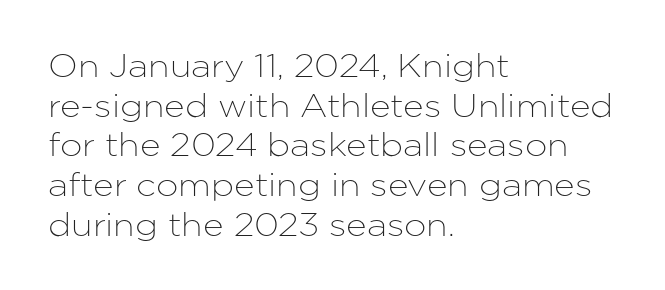
{"serif": "no", "italic": "no", "width": "normal", "stroke_contrast": "low", "x_height": "medium", "monospaced": "no", "underline": "no", "align": "left", "line_spacing_ratio": 1.24, "letter_spacing": "normal", "letter_spacing_em": 0.0, "glyph_px": 32}
